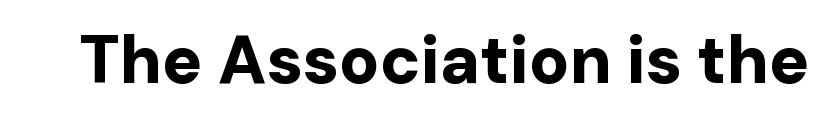
The image shows 67 px bold sans-serif type, upright; set normal letter spacing, not underlined; low stroke contrast and a medium x-height.
